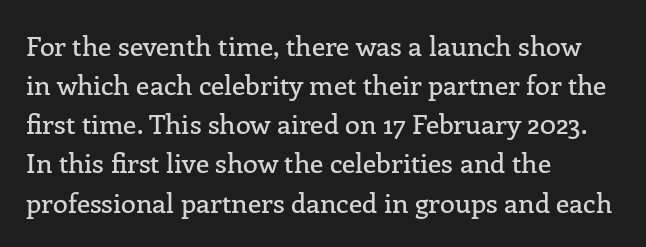
{"italic": "no", "underline": "no", "align": "left", "line_spacing": "normal", "line_spacing_ratio": 1.45, "letter_spacing": "normal", "letter_spacing_em": 0.0, "glyph_px": 27}
